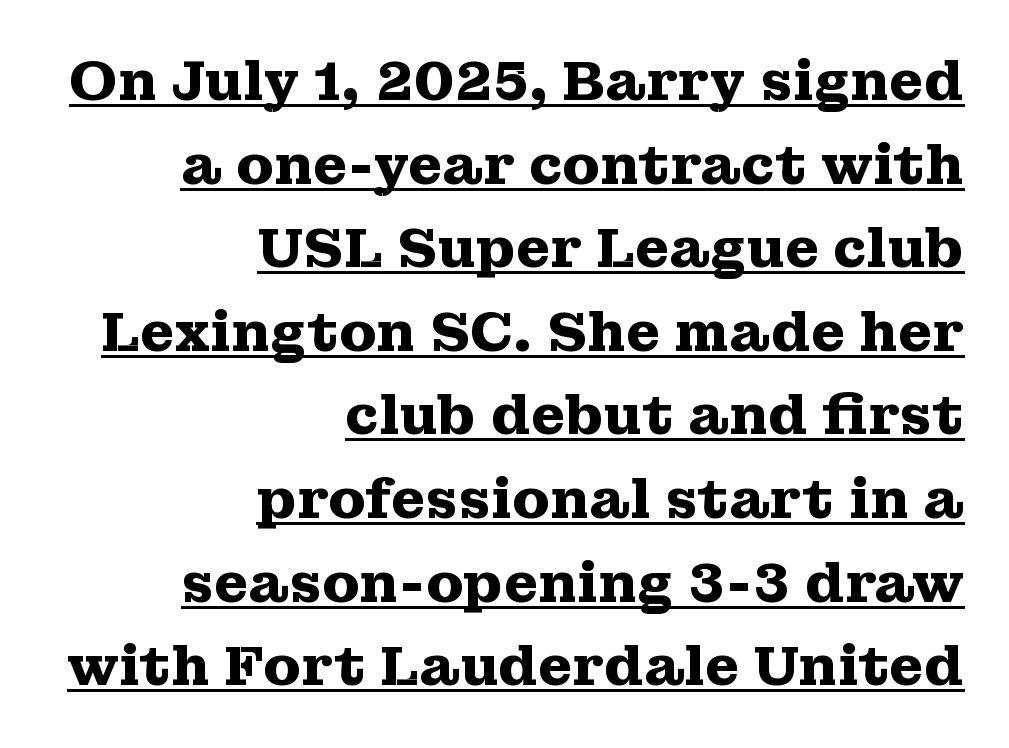
Q: Is the text bold? A: Yes.
Q: Is the text italic (slanted)? A: No, it is upright.
Q: Is the typeface a serif or a sans-serif typeface? A: Serif.
Q: Is the text underlined? A: Yes.
Q: How is the paragraph aligned? A: Right-aligned.
Q: Is the spacing between letters normal or unusually wide? A: Normal.
Q: Is the spacing between lines tight, normal or loose? A: Normal.
Q: Width (condensed, normal, or wide)? A: Wide.
Q: Stroke contrast? A: Medium.
Q: x-height? A: Medium.
Q: Monospaced? A: No.
